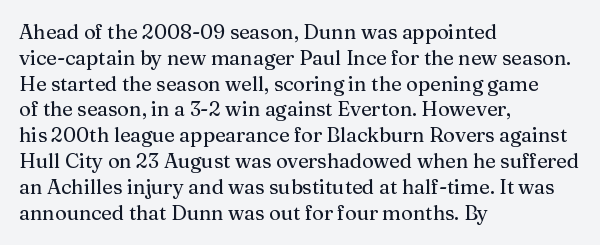
{"italic": "no", "underline": "no", "align": "left", "line_spacing": "normal", "line_spacing_ratio": 1.29, "letter_spacing": "normal", "letter_spacing_em": 0.0, "glyph_px": 20}
